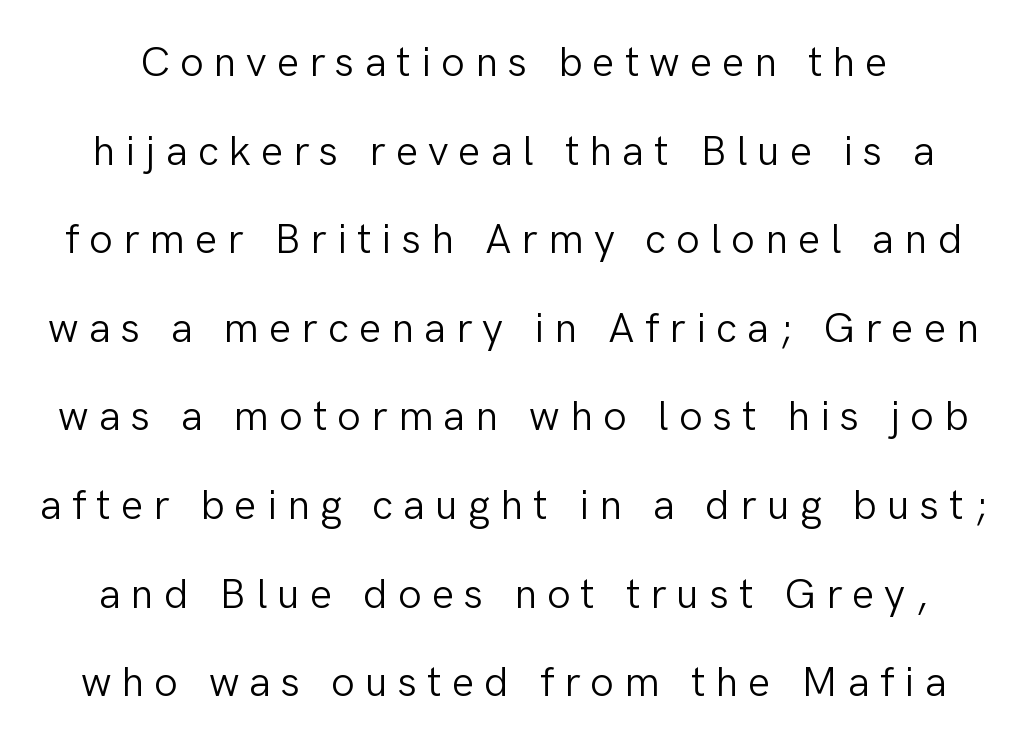
{"serif": "no", "italic": "no", "bold": "no", "weight": "light", "width": "normal", "stroke_contrast": "low", "x_height": "medium", "monospaced": "no", "underline": "no", "line_spacing": "loose", "line_spacing_ratio": 2.11, "letter_spacing": "wide", "letter_spacing_em": 0.24, "glyph_px": 42}
